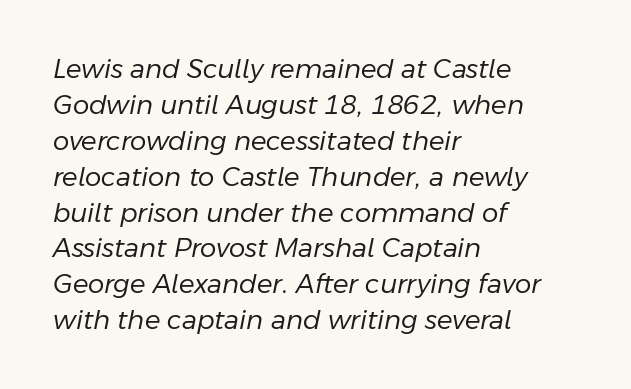
Q: Is the text bold? A: No.
Q: Is the text italic (slanted)? A: Yes, it leans right by about 11 degrees.
Q: Is the text underlined? A: No.
Q: How is the paragraph aligned? A: Left-aligned.
Q: Is the spacing between letters normal or unusually wide? A: Normal.
Q: Is the spacing between lines tight, normal or loose? A: Normal.
